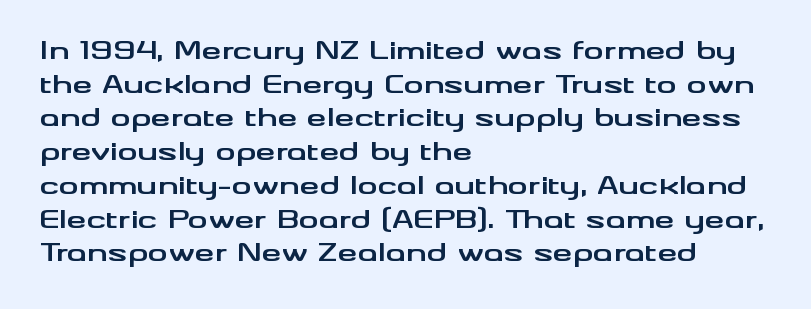
Q: Is the text bold? A: Yes.
Q: Is the text italic (slanted)? A: No, it is upright.
Q: Is the text underlined? A: No.
Q: How is the paragraph aligned? A: Left-aligned.
Q: Is the spacing between letters normal or unusually wide? A: Normal.
Q: Is the spacing between lines tight, normal or loose? A: Normal.
